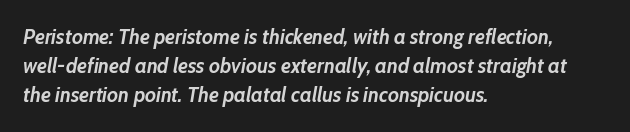
{"italic": "yes", "lean": "right", "slant_degrees": 10, "bold": "yes", "underline": "no", "align": "left", "line_spacing": "normal", "line_spacing_ratio": 1.39, "letter_spacing": "normal", "letter_spacing_em": 0.0, "glyph_px": 21}
